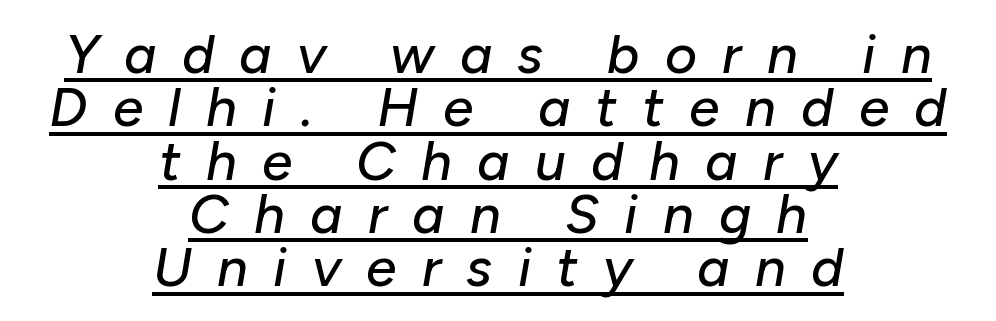
The axis of the letterforms is tilted away from vertical. Letter spacing: wide. Do the characters align in a grid? No, the font is proportional. You can see a thin bar hugging the bottom of the glyphs. Honestly, the rows look squashed on top of each other. The rag falls on both sides of this text block equally.
